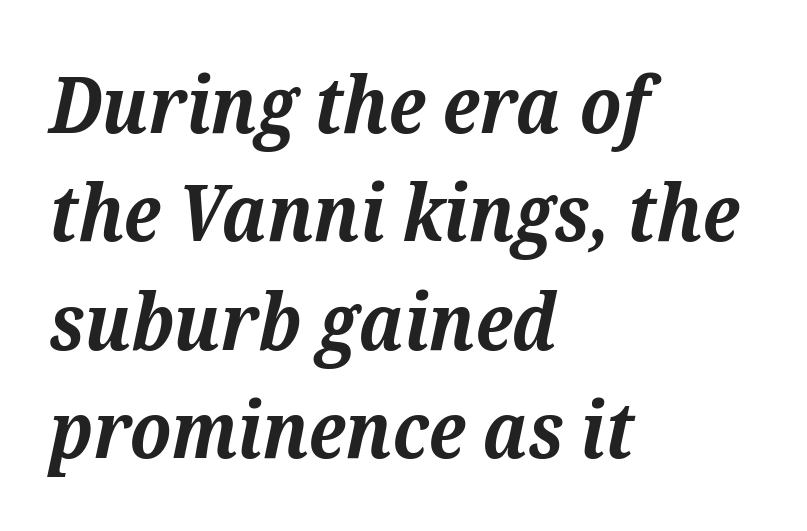
Q: Is the text bold? A: Yes.
Q: Is the text italic (slanted)? A: Yes, it leans right by about 12 degrees.
Q: Is the typeface a serif or a sans-serif typeface? A: Serif.
Q: Is the text underlined? A: No.
Q: How is the paragraph aligned? A: Left-aligned.
Q: Is the spacing between letters normal or unusually wide? A: Normal.
Q: Is the spacing between lines tight, normal or loose? A: Normal.
Q: Width (condensed, normal, or wide)? A: Normal.
Q: Stroke contrast? A: Medium.
Q: x-height? A: Medium.
Q: Monospaced? A: No.
